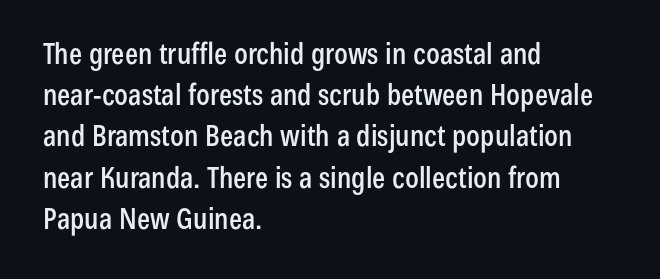
{"serif": "no", "italic": "no", "width": "condensed", "stroke_contrast": "low", "x_height": "medium", "monospaced": "no", "underline": "no", "align": "left", "line_spacing": "normal", "line_spacing_ratio": 1.42, "letter_spacing": "normal", "letter_spacing_em": 0.0, "glyph_px": 29}
